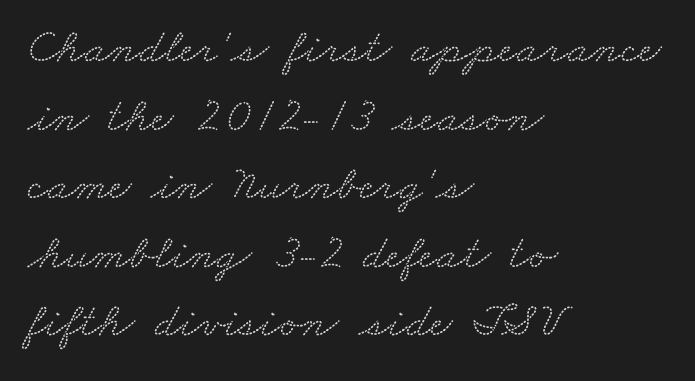
Q: Is the typeface a serif or a sans-serif typeface? A: Serif.
Q: Is the text underlined? A: No.
Q: How is the paragraph aligned? A: Left-aligned.
Q: Is the spacing between letters normal or unusually wide? A: Normal.
Q: Is the spacing between lines tight, normal or loose? A: Normal.
Q: Width (condensed, normal, or wide)? A: Wide.
Q: Stroke contrast? A: Low.
Q: x-height? A: Small.
Q: Monospaced? A: No.
